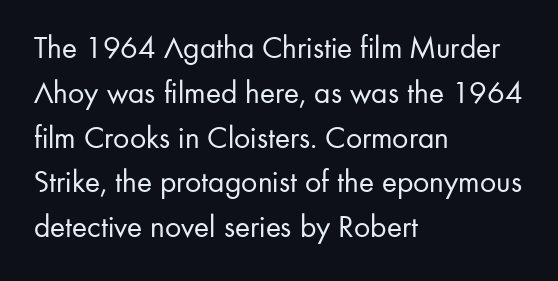
Posture: vertical. No letter is thick-stroked: the sample isn't bold. Short and long lines alike share a common starting point at left. Plain, unruled lines of type. These lines are rendered in a variable-pitch font. This sample uses plain, unmodified letter spacing.
